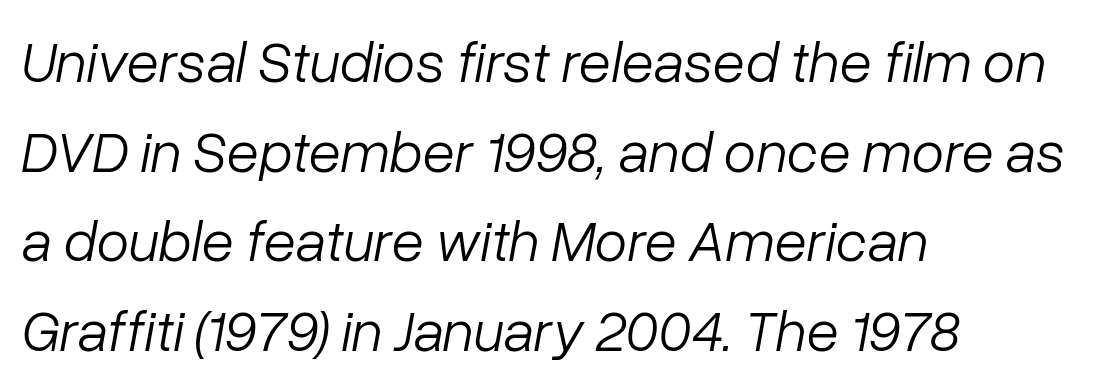
Q: Is the text bold? A: No.
Q: Is the text italic (slanted)? A: Yes, it leans right by about 10 degrees.
Q: Is the text underlined? A: No.
Q: How is the paragraph aligned? A: Left-aligned.
Q: Is the spacing between letters normal or unusually wide? A: Normal.
Q: Is the spacing between lines tight, normal or loose? A: Normal.
Q: Width (condensed, normal, or wide)? A: Normal.
Q: Stroke contrast? A: Low.
Q: x-height? A: Medium.
Q: Monospaced? A: No.
